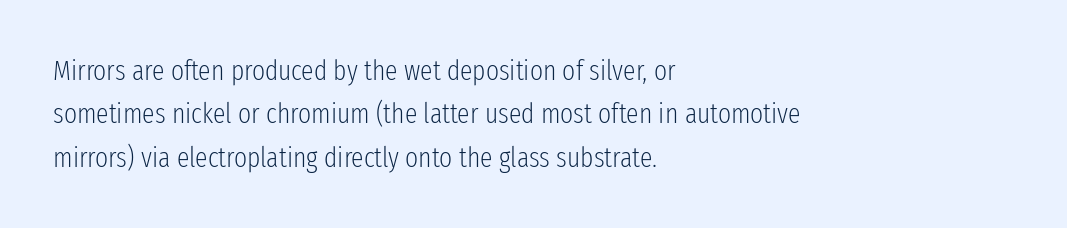
{"serif": "no", "italic": "no", "bold": "no", "weight": "light", "width": "condensed", "stroke_contrast": "low", "x_height": "medium", "monospaced": "no", "underline": "no", "align": "left", "line_spacing": "normal", "line_spacing_ratio": 1.55, "letter_spacing": "normal", "letter_spacing_em": 0.0, "glyph_px": 28}
